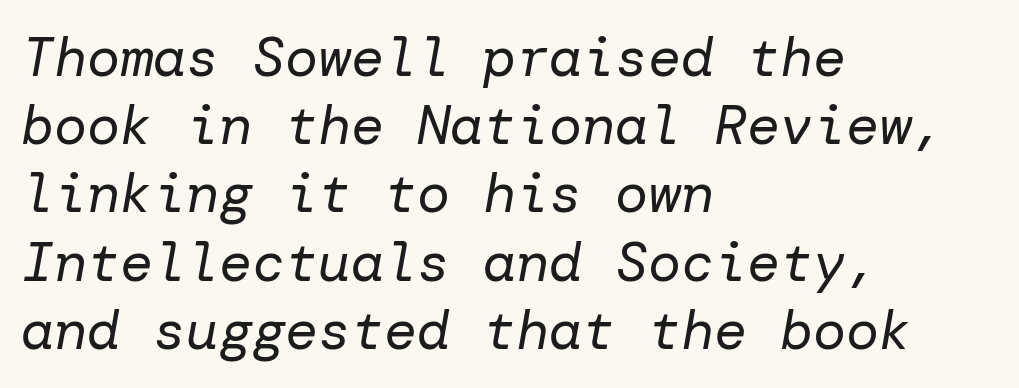
Q: Is the text bold? A: No.
Q: Is the text italic (slanted)? A: Yes, it leans right by about 10 degrees.
Q: Is the text underlined? A: No.
Q: How is the paragraph aligned? A: Left-aligned.
Q: Is the spacing between letters normal or unusually wide? A: Normal.
Q: Width (condensed, normal, or wide)? A: Normal.
Q: Stroke contrast? A: Low.
Q: x-height? A: Medium.
